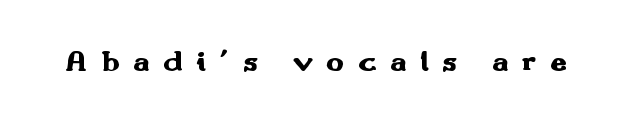
{"serif": "no", "italic": "no", "bold": "yes", "weight": "heavy", "width": "wide", "stroke_contrast": "medium", "x_height": "small", "monospaced": "no", "underline": "no", "letter_spacing": "wide", "letter_spacing_em": 0.45, "glyph_px": 30}
